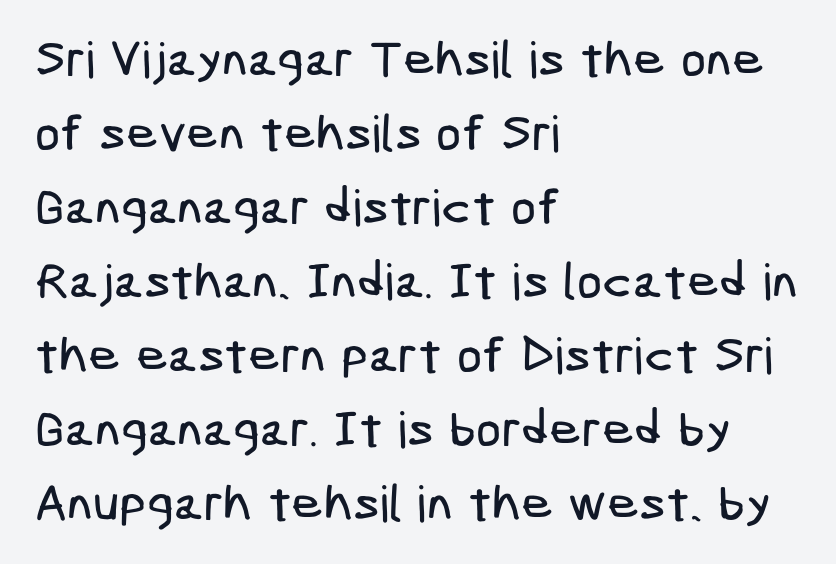
{"serif": "no", "width": "condensed", "stroke_contrast": "low", "x_height": "medium", "underline": "no", "align": "left", "line_spacing": "normal", "line_spacing_ratio": 1.48, "letter_spacing": "normal", "letter_spacing_em": 0.0, "glyph_px": 50}
